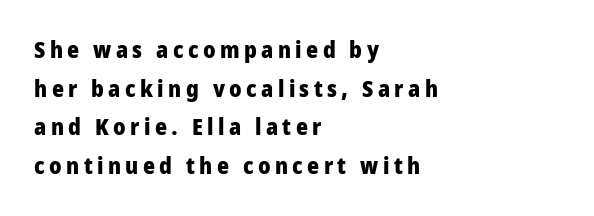
The passage is arranged the way most books set body copy — flush left. Style check: upright. Every letter is thick-stroked: bold, no question. The glyphs are unaccompanied by any horizontal stroke below them. Regarding leading, the lines here are spaced in the standard way.
